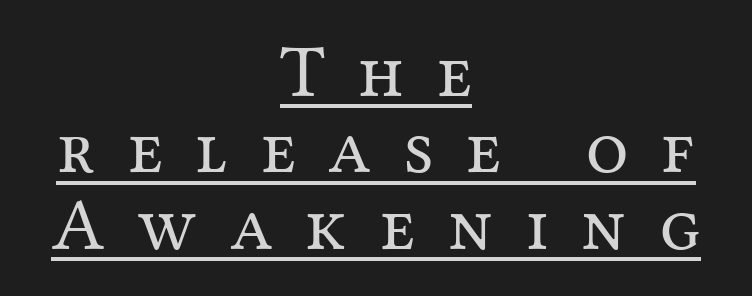
The image shows 75 px regular-weight serif type, upright; set centered, tight line spacing (1.02x), unusually wide letter spacing (+0.44 em), underlined; medium stroke contrast and a medium x-height.
